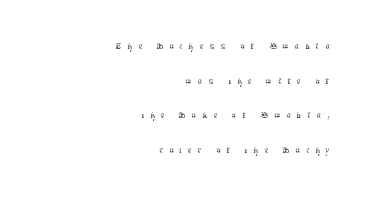
Words appear elongated and porous because spacing is wide. Horizontally, the lines are justified to the trailing edge only. The space between consecutive lines is moderate. Has an underline been added? It has not. Weight class: somewhere from thin through regular.
